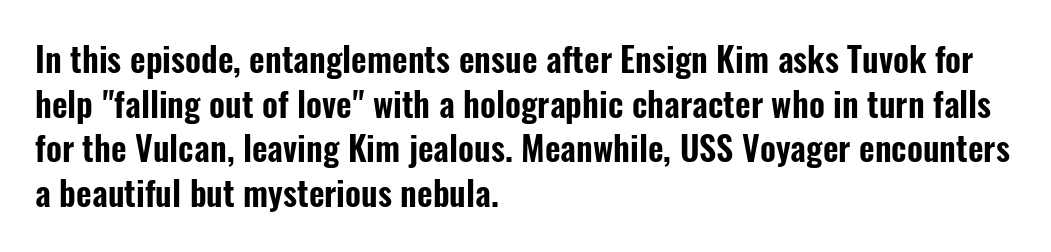
{"serif": "no", "italic": "no", "width": "condensed", "stroke_contrast": "low", "x_height": "medium", "monospaced": "no", "underline": "no", "align": "left", "line_spacing": "normal", "line_spacing_ratio": 1.31, "letter_spacing": "normal", "letter_spacing_em": 0.0, "glyph_px": 34}
